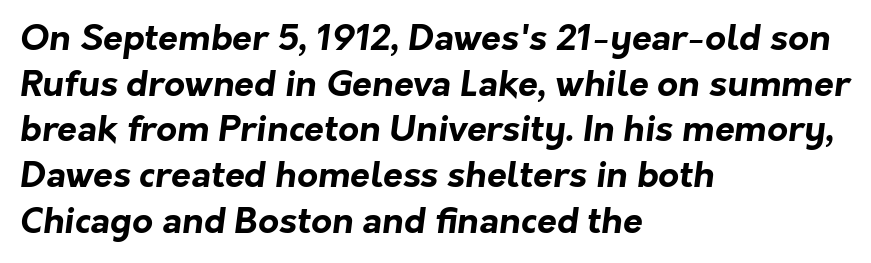
{"serif": "no", "bold": "yes", "weight": "bold", "width": "normal", "stroke_contrast": "low", "x_height": "medium", "monospaced": "no", "underline": "no", "align": "left", "line_spacing": "normal", "line_spacing_ratio": 1.27, "letter_spacing": "normal", "letter_spacing_em": 0.0, "glyph_px": 36}
